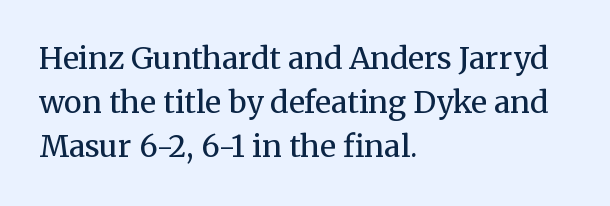
{"serif": "yes", "italic": "no", "bold": "no", "weight": "regular", "width": "normal", "stroke_contrast": "medium", "x_height": "medium", "monospaced": "no", "underline": "no", "align": "left", "line_spacing": "normal", "line_spacing_ratio": 1.47, "letter_spacing": "normal", "letter_spacing_em": 0.0, "glyph_px": 30}
